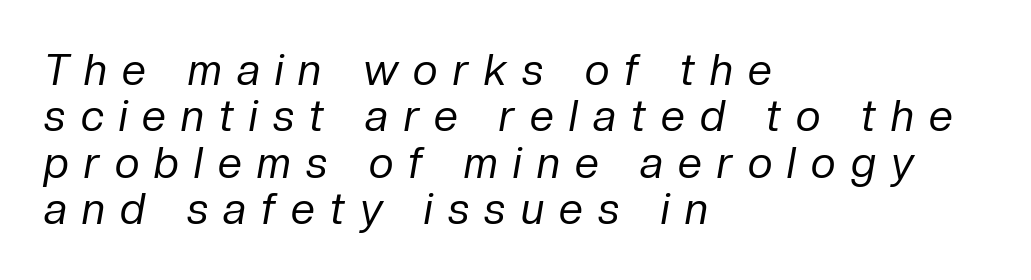
The image shows 43 px regular-weight type, italic (leaning right); set left-aligned, tight line spacing (1.08x), unusually wide letter spacing (+0.36 em), not underlined; low stroke contrast and a medium x-height.
